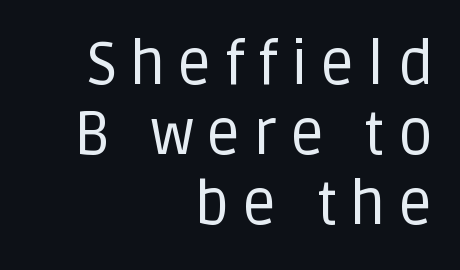
{"serif": "no", "italic": "no", "bold": "no", "weight": "regular", "width": "normal", "stroke_contrast": "low", "x_height": "large", "monospaced": "no", "underline": "no", "align": "right", "line_spacing": "tight", "line_spacing_ratio": 1.15, "letter_spacing": "wide", "letter_spacing_em": 0.2, "glyph_px": 61}
